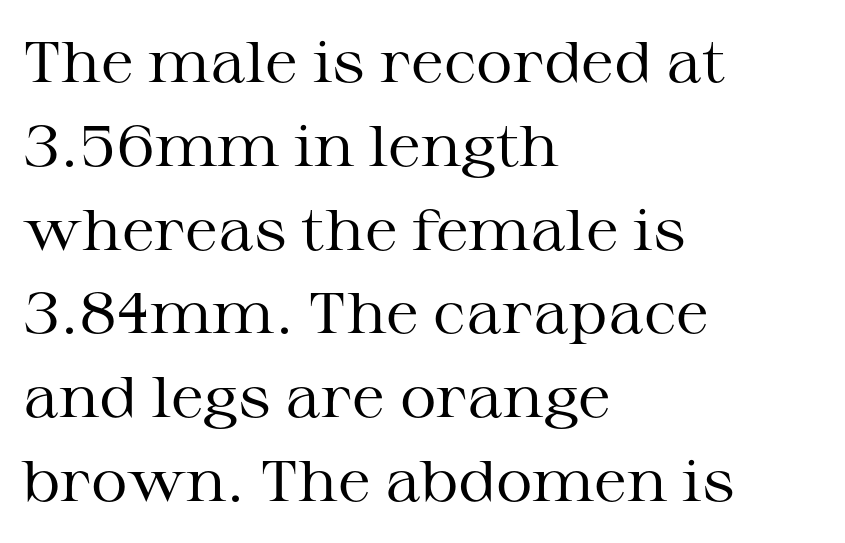
Anything drawn beneath the words? Only blank space. These lines are rendered in a variable-pitch font. A typesetter would mark this as roman, not italic. Stroke thickness stays within the range of a standard reading face or lighter.
